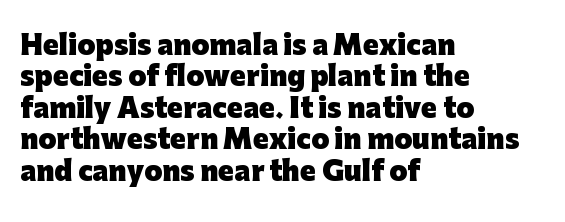
{"italic": "no", "bold": "yes", "underline": "no", "align": "left", "line_spacing_ratio": 1.21, "letter_spacing": "normal", "letter_spacing_em": 0.0, "glyph_px": 26}
